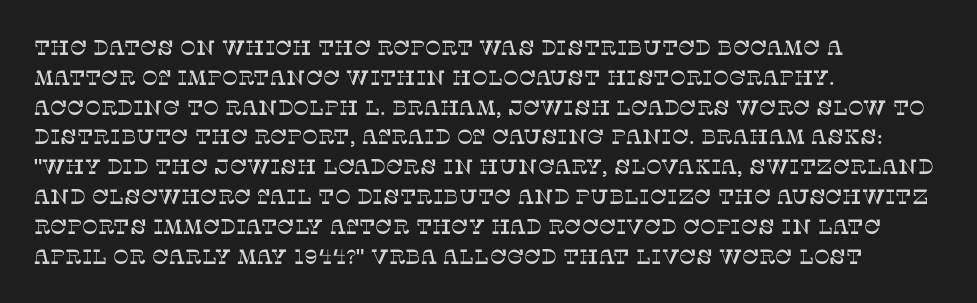
{"italic": "no", "underline": "no", "align": "left", "line_spacing": "normal", "line_spacing_ratio": 1.42, "letter_spacing": "normal", "letter_spacing_em": 0.0, "glyph_px": 21}
